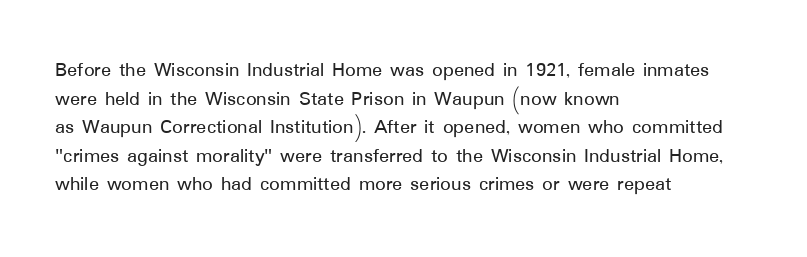
The rendering keeps characters at their native spacing. Does the lettering tilt? It doesn't — this is upright. Descender tails drop into unmarked territory. The lines sit at an ordinary, default distance from one another. One-word summary of the alignment: left.
